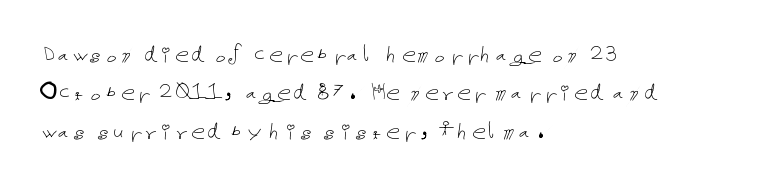
{"italic": "no", "bold": "no", "weight": "thin", "width": "normal", "stroke_contrast": "low", "x_height": "medium", "underline": "no", "align": "left", "line_spacing": "normal", "line_spacing_ratio": 1.37, "letter_spacing": "normal", "letter_spacing_em": 0.0, "glyph_px": 28}
